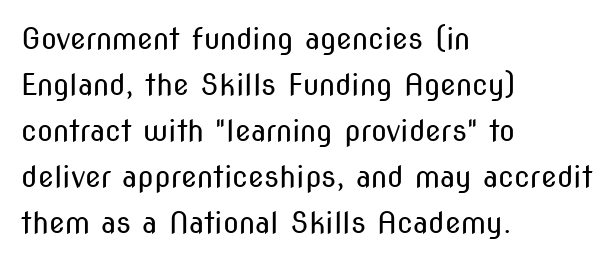
Do the letters lean? They stand straight. Check where the strokes stop: nothing finishes them off — pure sans. Horizontal bands of white between lines are of average thickness. Weight: in the light-to-regular range. The string is rendered with underlining switched off. These lines stack with their left ends in a neat column.
